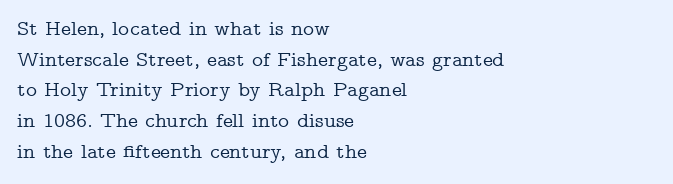
The image shows 21 px text type, upright; set left-aligned, normal line spacing (1.46x), normal letter spacing, not underlined.
